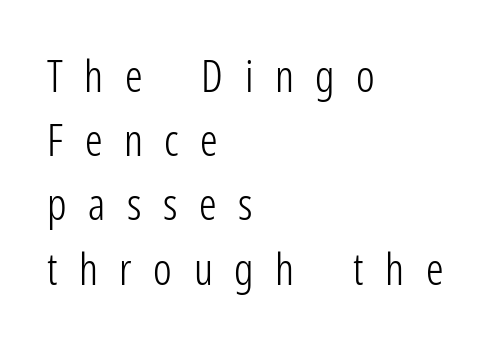
The image shows 44 px light, condensed sans-serif type, upright; set left-aligned, normal line spacing (1.46x), unusually wide letter spacing (+0.49 em), not underlined; low stroke contrast and a medium x-height.
